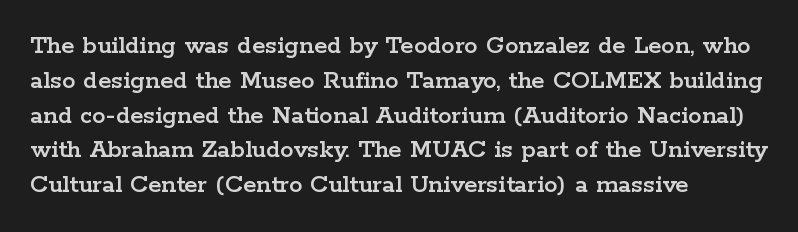
Students, observe: this is what conventionally led text looks like. This sample uses plain, unmodified letter spacing. Nobody drew a line under any word here. The typesetter chose a ragged-right arrangement here. Style check: upright.
